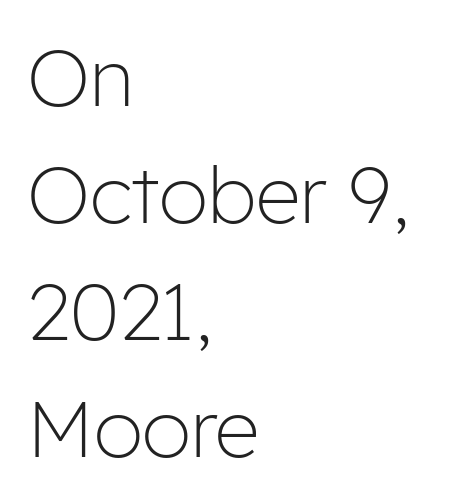
The typeface has the unassuming heft of standard copy or less. Think of a printed novel: that variable character pitch is what you see here. Vertical spacing — default. Look at the tracking — it's just the regular setting, nothing added. If you drew a ruler down the left edge, every line would touch it.
